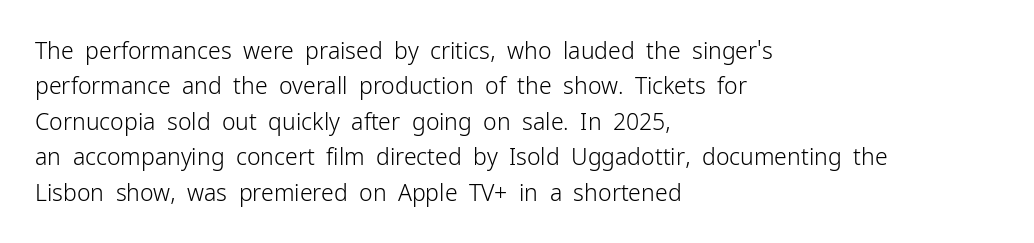
{"italic": "no", "bold": "no", "underline": "no", "align": "left", "line_spacing": "normal", "line_spacing_ratio": 1.54, "letter_spacing": "normal", "letter_spacing_em": 0.0, "glyph_px": 23}
